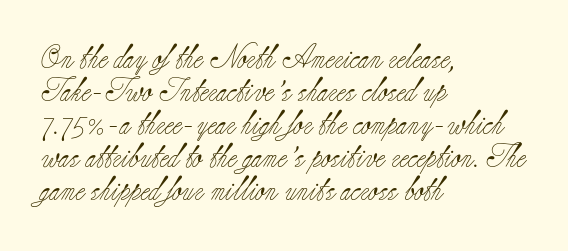
These lines stack with their left ends in a neat column. Letters rest on an invisible, unmarked baseline. The lines sit at an ordinary, default distance from one another. No letter is thick-stroked: the sample isn't bold. Default kerning and tracking; the words read as compact shapes.
